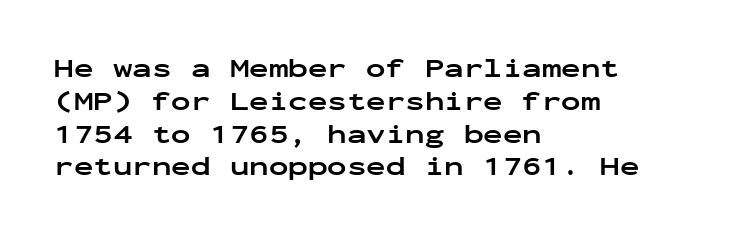
{"italic": "no", "bold": "yes", "underline": "no", "align": "left", "line_spacing": "normal", "line_spacing_ratio": 1.26, "letter_spacing": "normal", "letter_spacing_em": 0.0, "glyph_px": 26}
